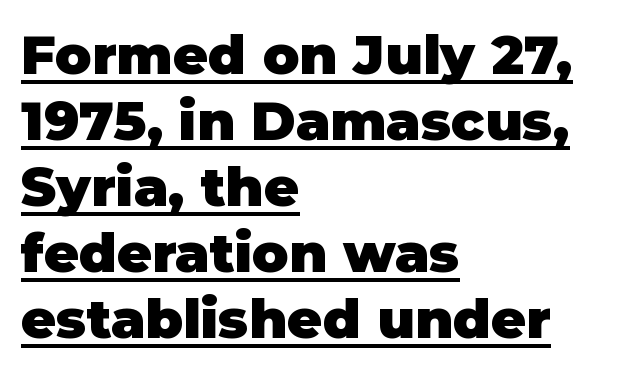
Q: Is the text bold? A: Yes.
Q: Is the text italic (slanted)? A: No, it is upright.
Q: Is the typeface a serif or a sans-serif typeface? A: Sans-serif.
Q: Is the text underlined? A: Yes.
Q: How is the paragraph aligned? A: Left-aligned.
Q: Is the spacing between letters normal or unusually wide? A: Normal.
Q: Width (condensed, normal, or wide)? A: Normal.
Q: Stroke contrast? A: Low.
Q: x-height? A: Large.
Q: Monospaced? A: No.
